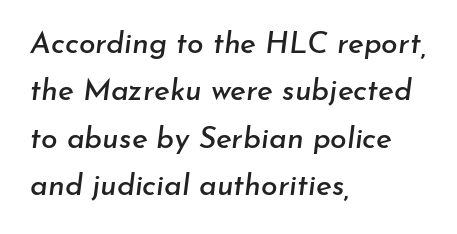
The image shows 30 px text type, italic (leaning right); set left-aligned, normal line spacing (1.58x), normal letter spacing, not underlined; low stroke contrast and a small x-height.
